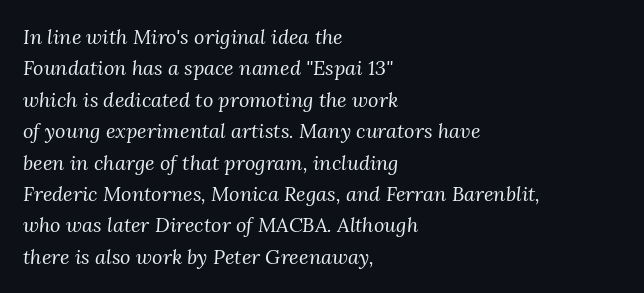
The image shows 20 px text type, italic (leaning right); set left-aligned, normal line spacing (1.57x), normal letter spacing, not underlined.
